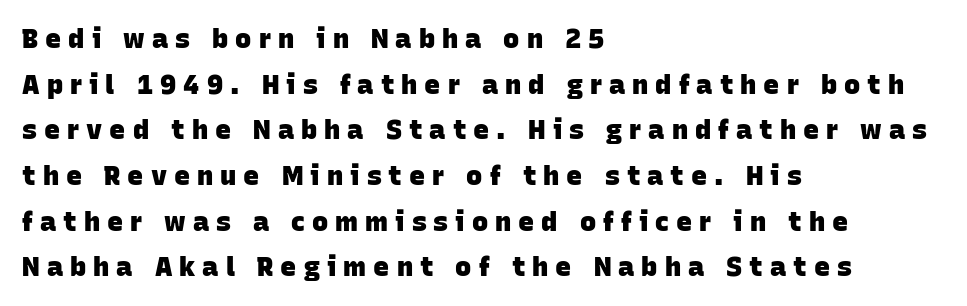
The image shows 27 px bold type; set left-aligned, normal line spacing (1.69x), unusually wide letter spacing (+0.26 em), not underlined.
